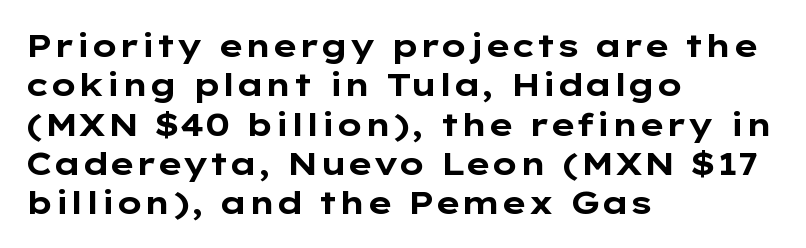
{"serif": "no", "italic": "no", "bold": "yes", "weight": "bold", "width": "wide", "stroke_contrast": "low", "x_height": "medium", "monospaced": "no", "underline": "no", "align": "left", "line_spacing_ratio": 1.23, "letter_spacing": "normal", "letter_spacing_em": 0.0, "glyph_px": 32}
